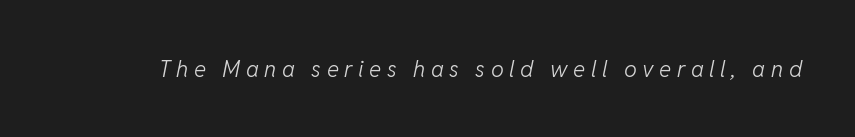
The image shows 23 px text type, italic (leaning right); set unusually wide letter spacing (+0.24 em), not underlined.
